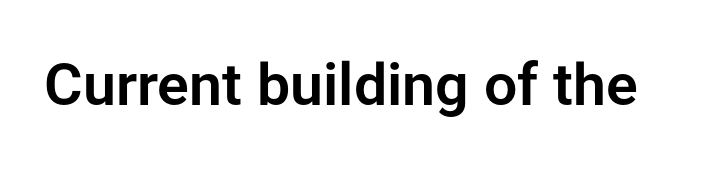
Q: Is the text italic (slanted)? A: No, it is upright.
Q: Is the typeface a serif or a sans-serif typeface? A: Sans-serif.
Q: Is the text underlined? A: No.
Q: Is the spacing between letters normal or unusually wide? A: Normal.
Q: Width (condensed, normal, or wide)? A: Normal.
Q: Stroke contrast? A: Low.
Q: x-height? A: Medium.
Q: Monospaced? A: No.
